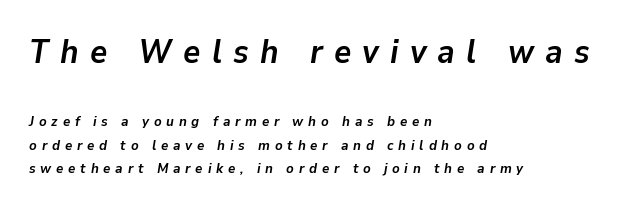
The image shows 33 px semibold type, italic (leaning right); set left-aligned, normal line spacing (1.69x), unusually wide letter spacing (+0.34 em), not underlined; the first (top) block is 2.36x larger; low stroke contrast and a medium x-height.
